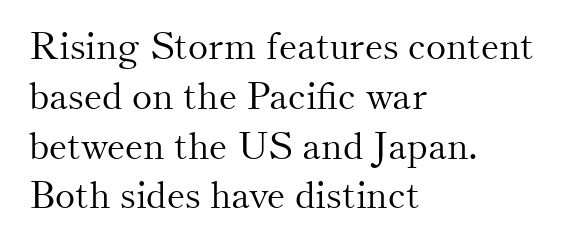
The image shows 38 px light serif type, upright; set left-aligned, normal line spacing (1.31x), normal letter spacing, not underlined; medium stroke contrast and a small x-height.
